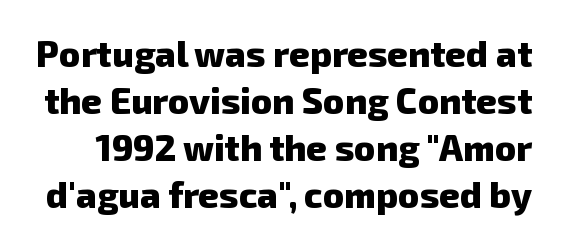
Is this a fixed-width face? No — the glyphs have proportional, varying widths. Classification — sans serif. Clear beneath every line of the passage. Each glyph is drawn with heavy, bold strokes. Whoever set this chose a conventional vertical rhythm.
